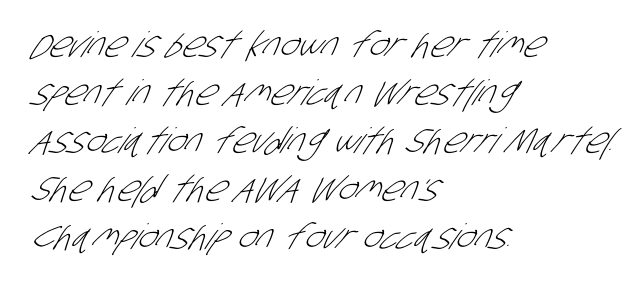
The image shows 35 px light, condensed sans-serif type; set left-aligned, normal line spacing (1.37x), normal letter spacing, not underlined; low stroke contrast and a large x-height.
